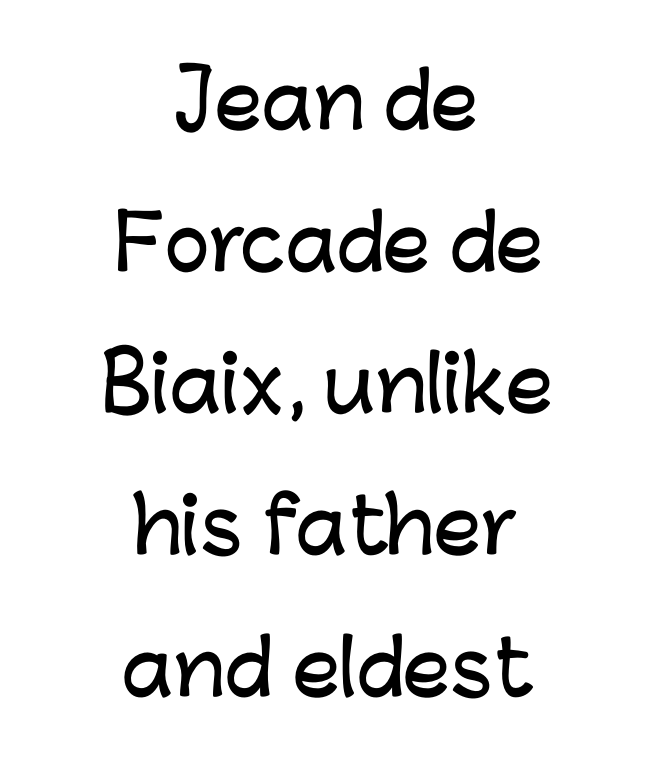
{"serif": "no", "italic": "no", "width": "normal", "stroke_contrast": "low", "x_height": "medium", "monospaced": "no", "underline": "no", "align": "center", "line_spacing_ratio": 1.89, "letter_spacing": "normal", "letter_spacing_em": 0.0, "glyph_px": 75}
